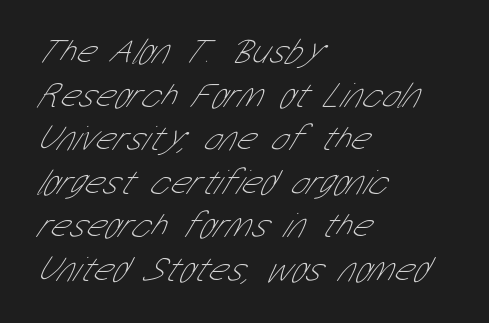
{"serif": "no", "bold": "no", "weight": "thin", "width": "condensed", "stroke_contrast": "low", "x_height": "medium", "monospaced": "no", "underline": "no", "align": "left", "line_spacing_ratio": 1.21, "letter_spacing": "normal", "letter_spacing_em": 0.0, "glyph_px": 36}
